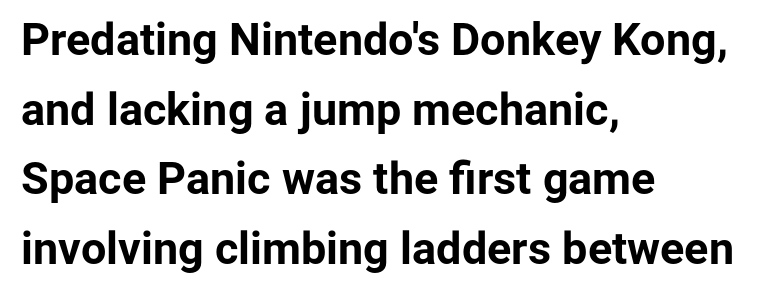
{"serif": "no", "italic": "no", "bold": "yes", "weight": "bold", "width": "normal", "stroke_contrast": "low", "x_height": "medium", "monospaced": "no", "underline": "no", "align": "left", "line_spacing": "normal", "line_spacing_ratio": 1.55, "letter_spacing": "normal", "letter_spacing_em": 0.0, "glyph_px": 45}
